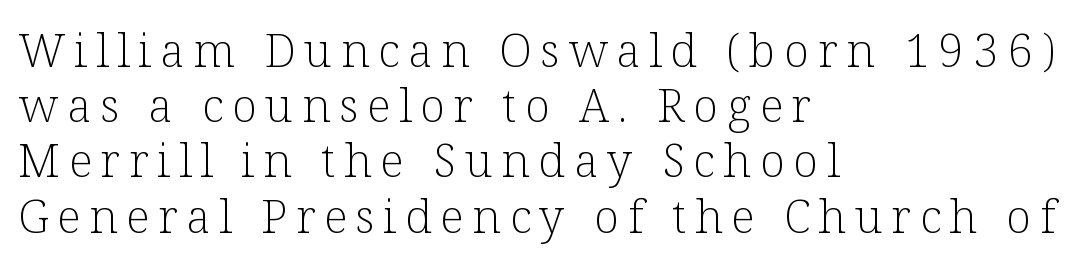
Q: Is the text bold? A: No.
Q: Is the text italic (slanted)? A: No, it is upright.
Q: Is the typeface a serif or a sans-serif typeface? A: Serif.
Q: Is the text underlined? A: No.
Q: How is the paragraph aligned? A: Left-aligned.
Q: Width (condensed, normal, or wide)? A: Normal.
Q: Stroke contrast? A: Low.
Q: x-height? A: Medium.
Q: Monospaced? A: No.
